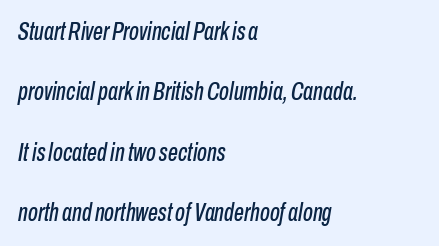
Q: Is the text italic (slanted)? A: Yes, it leans right by about 10 degrees.
Q: Is the text underlined? A: No.
Q: How is the paragraph aligned? A: Left-aligned.
Q: Is the spacing between letters normal or unusually wide? A: Normal.
Q: Is the spacing between lines tight, normal or loose? A: Loose.
